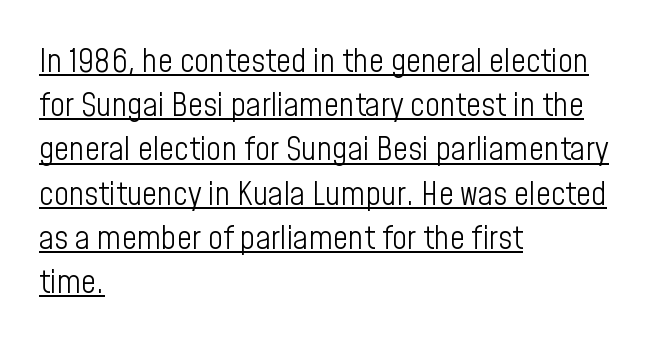
Stroke mass is kept to a normal reading level or below. The passage shown stacks its lines at a standard gap. The rendering uses natural spacing where letterforms have individual widths. No italicization has been applied; the sample stays upright.
